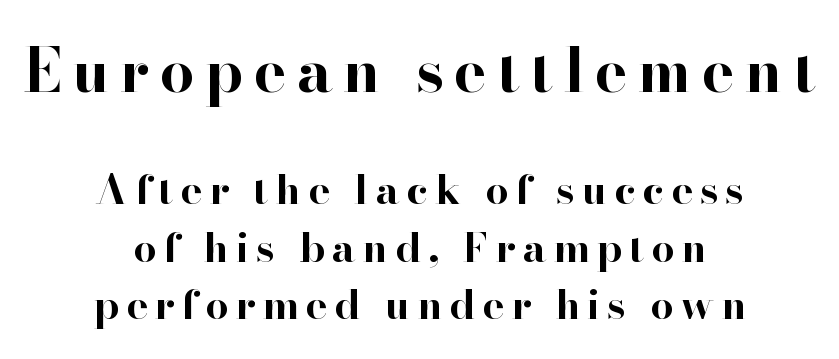
The image shows 61 px bold serif type, upright; set centered, normal line spacing (1.4x), not underlined; the first (top) block is 1.49x larger; high stroke contrast and a small x-height.
